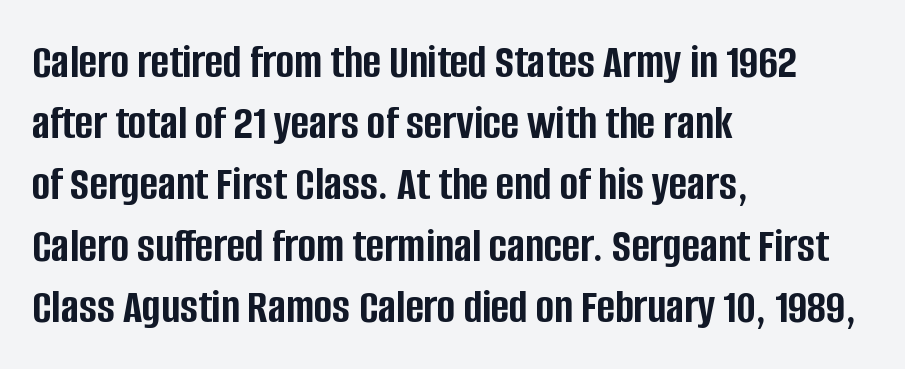
The image shows 49 px semibold, condensed sans-serif type, upright; set left-aligned, normal line spacing (1.25x), normal letter spacing, not underlined; low stroke contrast and a large x-height.
